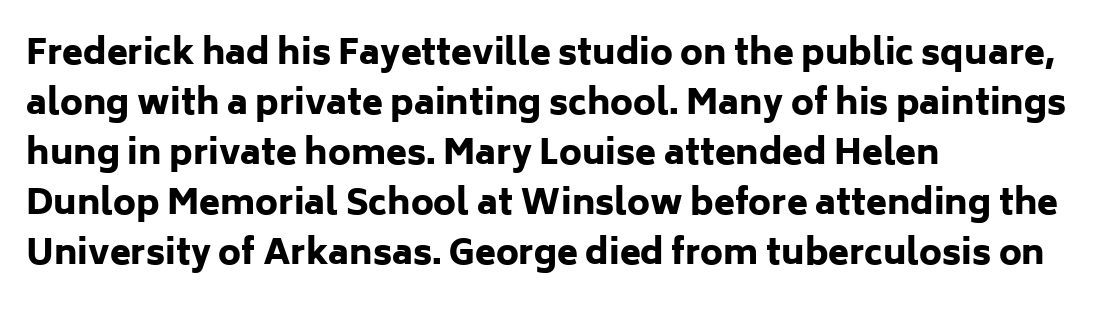
The image shows 34 px heavy sans-serif type, upright; set left-aligned, normal line spacing (1.47x), normal letter spacing, not underlined; low stroke contrast and a medium x-height.
